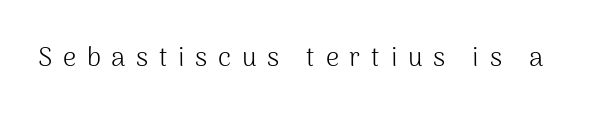
Q: Is the text bold? A: No.
Q: Is the text italic (slanted)? A: No, it is upright.
Q: Is the text underlined? A: No.
Q: Is the spacing between letters normal or unusually wide? A: Unusually wide.
